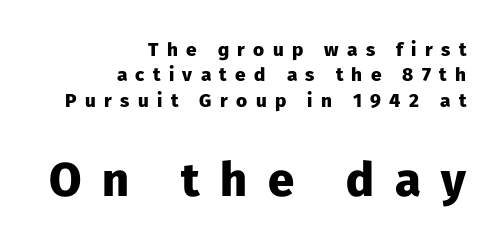
The lettering holds an erect, upright posture throughout. Typographically, this falls in the sans-serif category. Heavy, bold letterforms. The face used here is proportionally spaced, like ordinary book or web type. Honestly, the letter spacing is so wide it's the main thing you notice.
